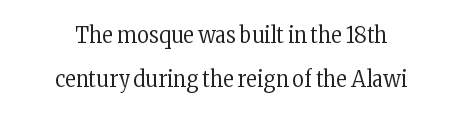
{"italic": "no", "bold": "no", "underline": "no", "align": "center", "line_spacing": "loose", "line_spacing_ratio": 1.92, "letter_spacing": "normal", "letter_spacing_em": 0.0, "glyph_px": 23}
